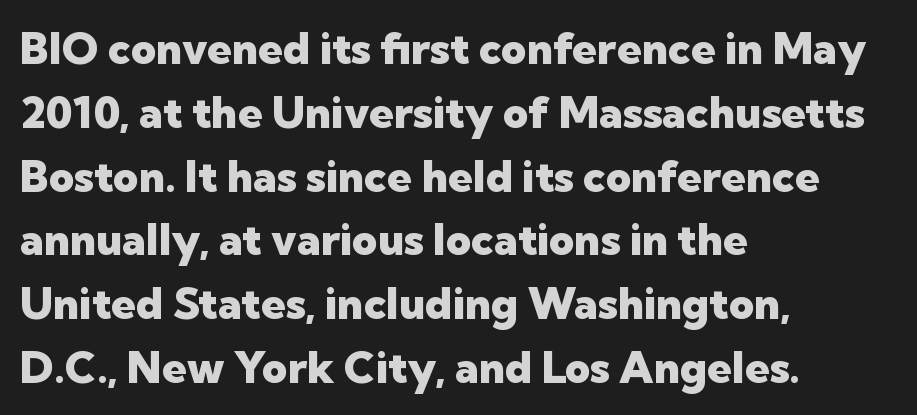
{"serif": "no", "italic": "no", "bold": "yes", "weight": "heavy", "width": "normal", "stroke_contrast": "low", "x_height": "medium", "monospaced": "no", "underline": "no", "align": "left", "line_spacing": "normal", "line_spacing_ratio": 1.45, "letter_spacing": "normal", "letter_spacing_em": 0.0, "glyph_px": 44}
